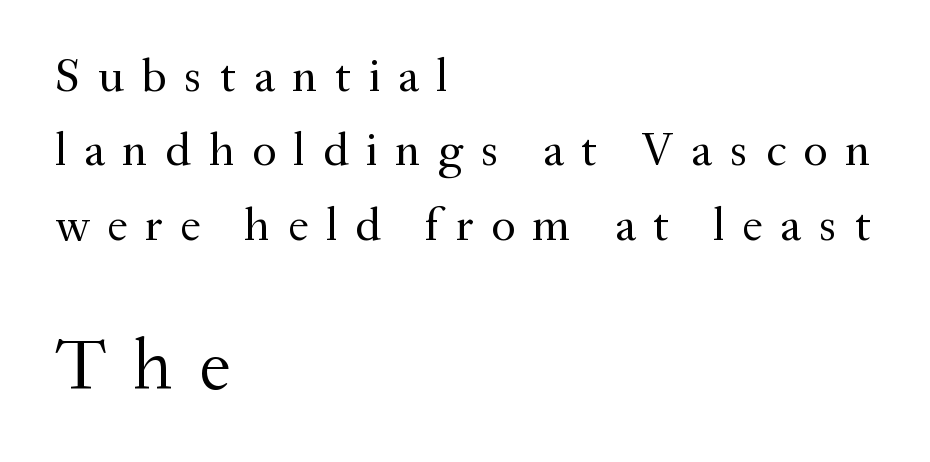
The image shows 71 px regular-weight serif type, upright; set left-aligned, normal line spacing (1.58x), unusually wide letter spacing (+0.37 em), not underlined; the second (bottom) block is 1.51x larger; medium stroke contrast and a small x-height.
